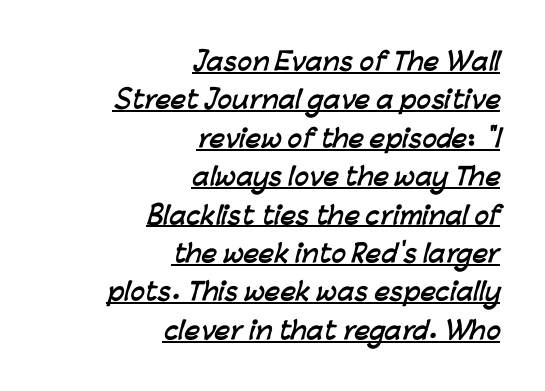
Q: Is the text bold? A: Yes.
Q: Is the text underlined? A: Yes.
Q: How is the paragraph aligned? A: Right-aligned.
Q: Is the spacing between letters normal or unusually wide? A: Normal.
Q: Is the spacing between lines tight, normal or loose? A: Normal.
